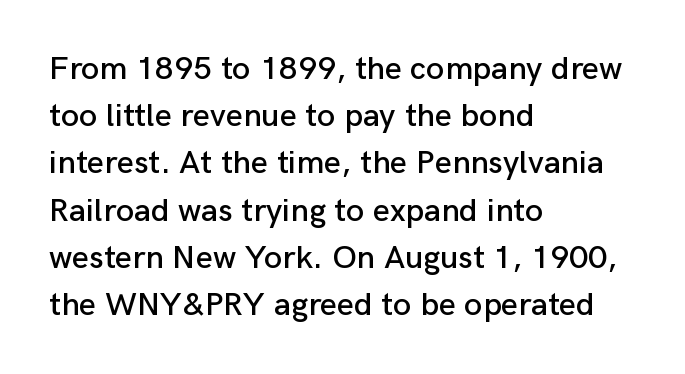
Q: Is the text italic (slanted)? A: No, it is upright.
Q: Is the typeface a serif or a sans-serif typeface? A: Sans-serif.
Q: Is the text underlined? A: No.
Q: How is the paragraph aligned? A: Left-aligned.
Q: Is the spacing between letters normal or unusually wide? A: Normal.
Q: Is the spacing between lines tight, normal or loose? A: Normal.
Q: Width (condensed, normal, or wide)? A: Normal.
Q: Stroke contrast? A: Low.
Q: x-height? A: Medium.
Q: Monospaced? A: No.
